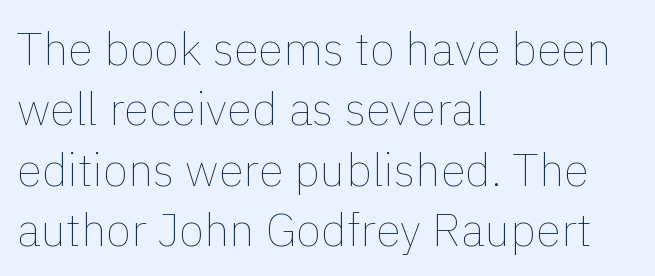
The image shows 46 px thin type, upright; set left-aligned, normal line spacing (1.31x), normal letter spacing, not underlined; a medium x-height.
